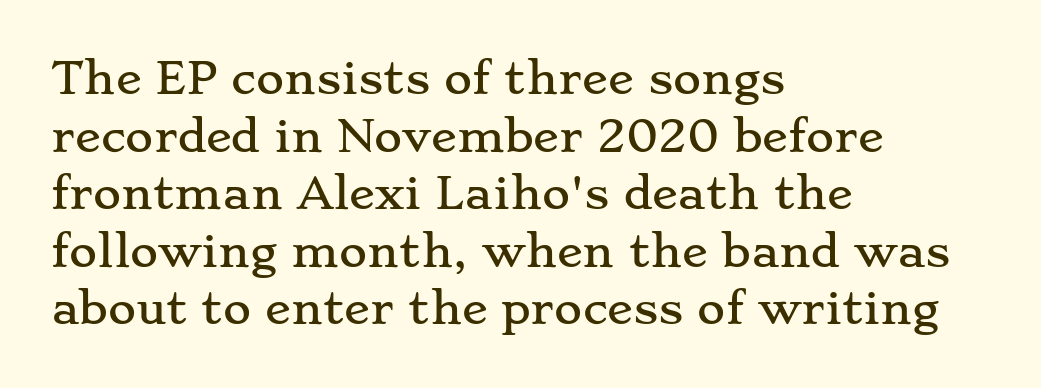
A typesetter would call this proportional, since set widths differ per character. The typography opts for an upright posture over an oblique one. Whoever set this chose a conventional vertical rhythm. The words here are not underlined. Honestly, the letter spacing is just normal — you wouldn't notice it. This is serif lettering, the kind often seen in printed books.
